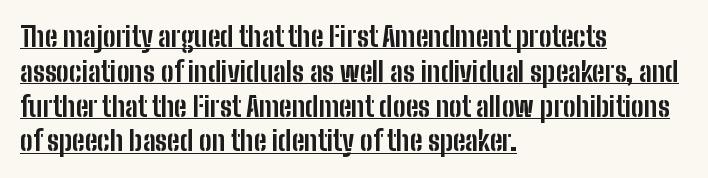
Q: Is the text bold? A: Yes.
Q: Is the text italic (slanted)? A: No, it is upright.
Q: Is the text underlined? A: Yes.
Q: How is the paragraph aligned? A: Left-aligned.
Q: Is the spacing between letters normal or unusually wide? A: Normal.
Q: Is the spacing between lines tight, normal or loose? A: Normal.
